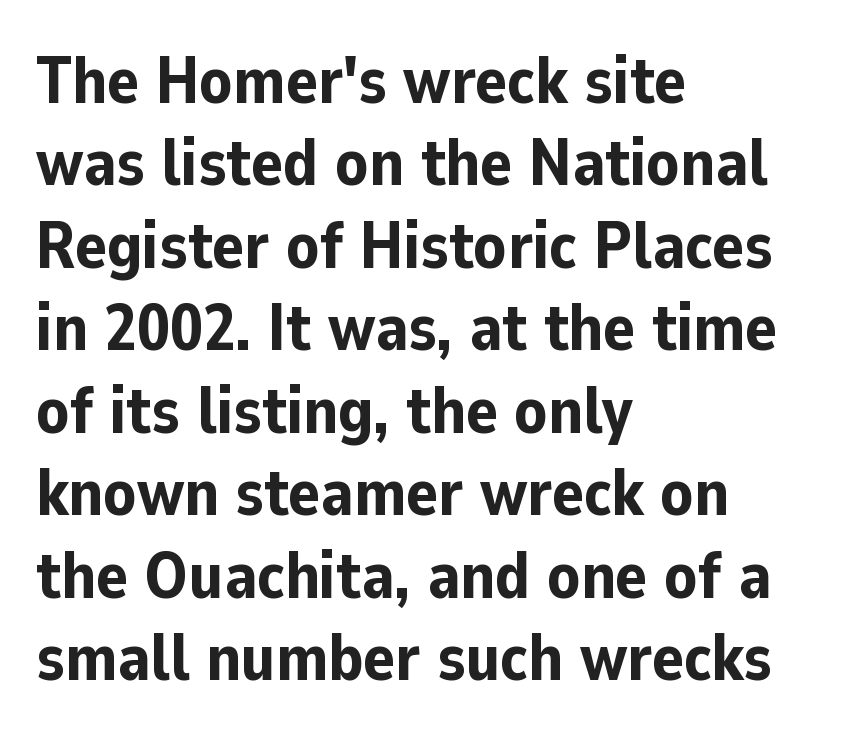
The typesetting leans heavy: a genuine bold. Typeset ragged right — the left edge is the straight one. The line-height multiplier appears to be the usual default. Here the designer chose a conventional face with non-uniform glyph widths. The text was rendered using a sans face with plain stroke endings.
